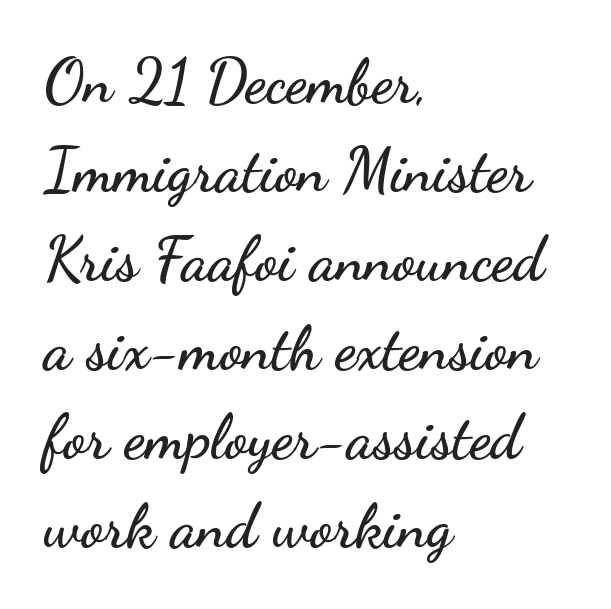
{"serif": "no", "width": "wide", "stroke_contrast": "low", "x_height": "small", "monospaced": "no", "underline": "no", "align": "left", "line_spacing": "normal", "line_spacing_ratio": 1.46, "letter_spacing": "normal", "letter_spacing_em": 0.0, "glyph_px": 61}
